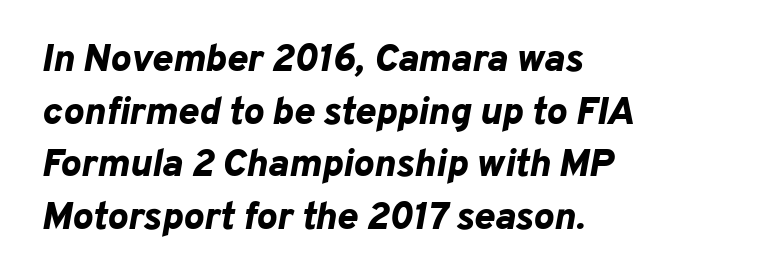
{"italic": "yes", "lean": "right", "slant_degrees": 10, "bold": "yes", "weight": "bold", "width": "normal", "stroke_contrast": "low", "x_height": "medium", "monospaced": "no", "underline": "no", "align": "left", "line_spacing": "normal", "line_spacing_ratio": 1.35, "letter_spacing": "normal", "letter_spacing_em": 0.0, "glyph_px": 39}
